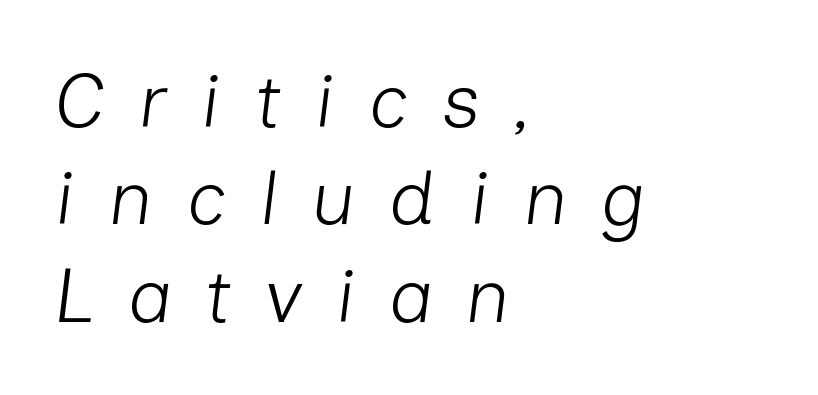
Q: Is the text bold? A: No.
Q: Is the text italic (slanted)? A: Yes, it leans right by about 7 degrees.
Q: Is the text underlined? A: No.
Q: How is the paragraph aligned? A: Left-aligned.
Q: Is the spacing between letters normal or unusually wide? A: Unusually wide.
Q: Is the spacing between lines tight, normal or loose? A: Normal.
Q: Width (condensed, normal, or wide)? A: Normal.
Q: Stroke contrast? A: Low.
Q: x-height? A: Medium.
Q: Monospaced? A: No.
